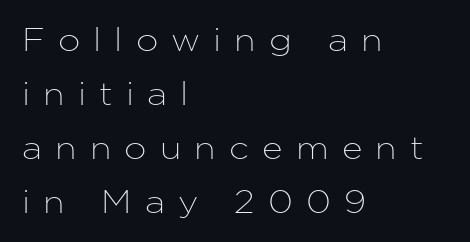
Q: Is the text italic (slanted)? A: No, it is upright.
Q: Is the typeface a serif or a sans-serif typeface? A: Sans-serif.
Q: Is the text underlined? A: No.
Q: How is the paragraph aligned? A: Left-aligned.
Q: Is the spacing between letters normal or unusually wide? A: Unusually wide.
Q: Is the spacing between lines tight, normal or loose? A: Normal.
Q: Width (condensed, normal, or wide)? A: Normal.
Q: Stroke contrast? A: Low.
Q: x-height? A: Medium.
Q: Monospaced? A: No.
